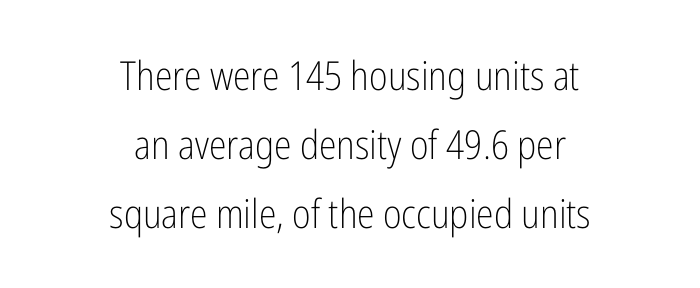
Q: Is the text bold? A: No.
Q: Is the text italic (slanted)? A: No, it is upright.
Q: Is the typeface a serif or a sans-serif typeface? A: Sans-serif.
Q: Is the text underlined? A: No.
Q: How is the paragraph aligned? A: Centered.
Q: Is the spacing between letters normal or unusually wide? A: Normal.
Q: Width (condensed, normal, or wide)? A: Condensed.
Q: Stroke contrast? A: Low.
Q: x-height? A: Medium.
Q: Monospaced? A: No.
